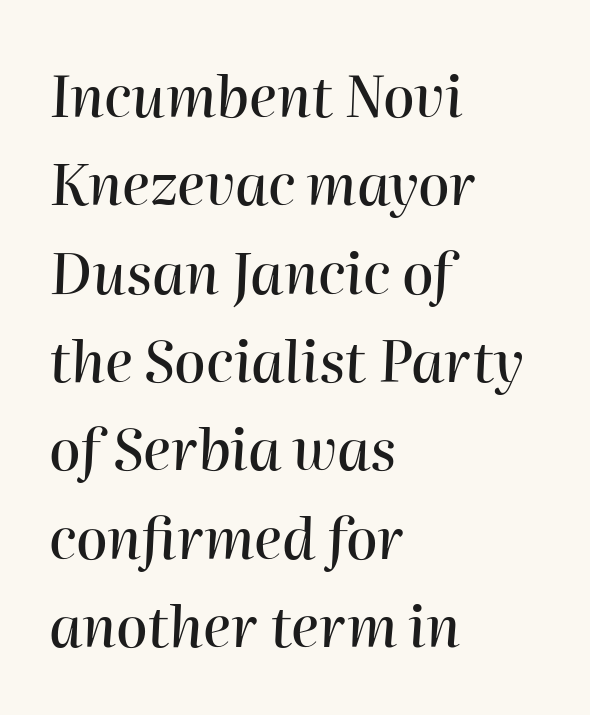
Q: Is the text italic (slanted)? A: Yes, it leans right by about 2 degrees.
Q: Is the text underlined? A: No.
Q: How is the paragraph aligned? A: Left-aligned.
Q: Is the spacing between letters normal or unusually wide? A: Normal.
Q: Is the spacing between lines tight, normal or loose? A: Normal.
Q: Width (condensed, normal, or wide)? A: Normal.
Q: Stroke contrast? A: High.
Q: x-height? A: Medium.
Q: Monospaced? A: No.
